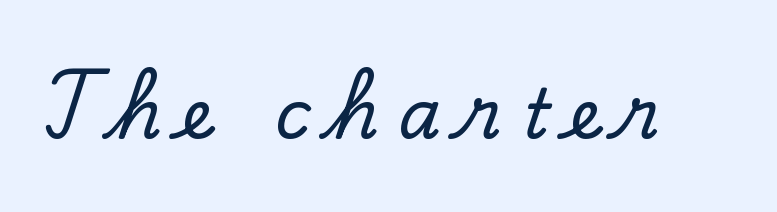
Q: Is the text italic (slanted)? A: Yes.
Q: Is the typeface a serif or a sans-serif typeface? A: Serif.
Q: Is the text underlined? A: No.
Q: Is the spacing between letters normal or unusually wide? A: Unusually wide.
Q: Width (condensed, normal, or wide)? A: Normal.
Q: Stroke contrast? A: Low.
Q: x-height? A: Small.
Q: Monospaced? A: No.
